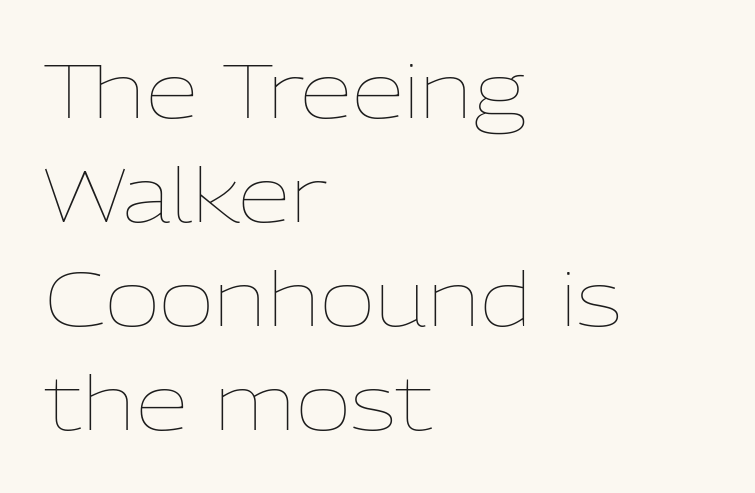
{"italic": "no", "bold": "no", "weight": "thin", "width": "normal", "stroke_contrast": "low", "x_height": "medium", "monospaced": "no", "underline": "no", "align": "left", "line_spacing": "normal", "line_spacing_ratio": 1.37, "letter_spacing": "normal", "letter_spacing_em": 0.0, "glyph_px": 76}
